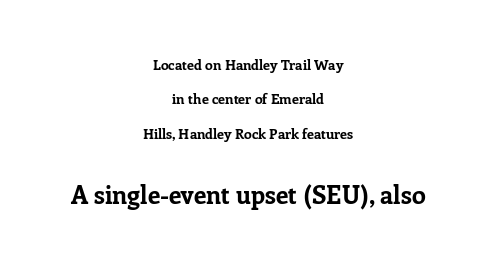
The image shows 25 px bold type, upright; set centered, loose line spacing (2.46x), normal letter spacing, not underlined; the second (bottom) block is 1.79x larger.
